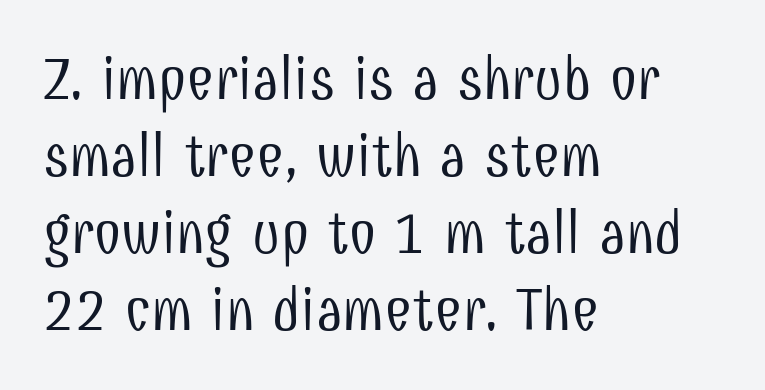
Ordinary non-slanted type is in use. Weight class: somewhere from thin through regular. Any mark beneath the type? The region is blank. The glyphs in this specimen are sans serif. A classic flush-left, rag-right setting is used for this passage.
